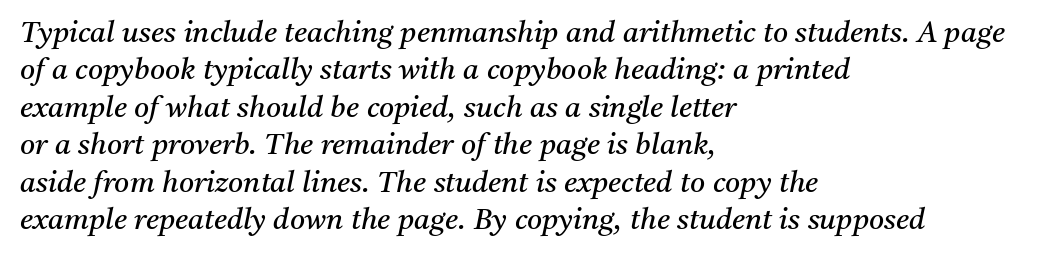
The image shows 29 px regular-weight serif type, italic (leaning right); set left-aligned, normal line spacing (1.29x), normal letter spacing, not underlined; medium stroke contrast and a medium x-height.
